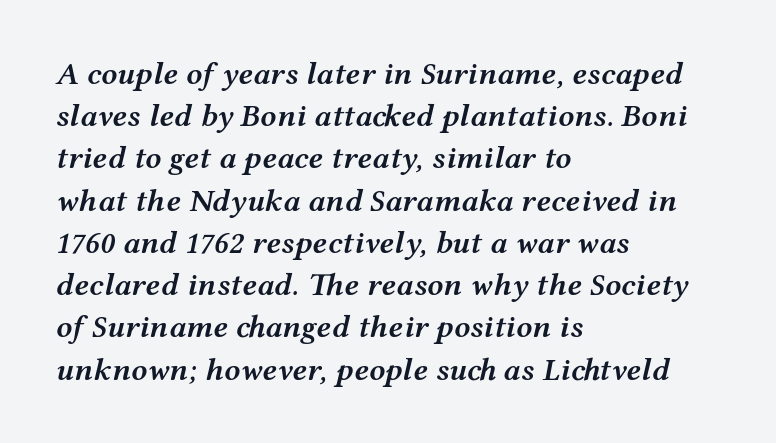
Q: Is the text bold? A: Semi-bold.
Q: Is the text italic (slanted)? A: Yes, it leans right by about 12 degrees.
Q: Is the text underlined? A: No.
Q: How is the paragraph aligned? A: Left-aligned.
Q: Is the spacing between letters normal or unusually wide? A: Normal.
Q: Is the spacing between lines tight, normal or loose? A: Normal.
Q: Width (condensed, normal, or wide)? A: Wide.
Q: Stroke contrast? A: Medium.
Q: x-height? A: Medium.
Q: Monospaced? A: No.
